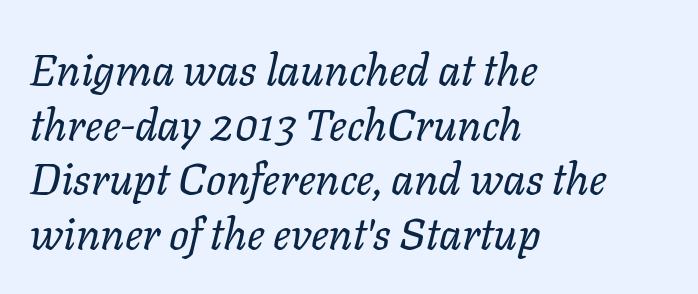
{"italic": "yes", "lean": "right", "slant_degrees": 11, "bold": "no", "weight": "regular", "width": "normal", "stroke_contrast": "low", "x_height": "medium", "monospaced": "no", "underline": "no", "align": "left", "line_spacing_ratio": 1.24, "letter_spacing": "normal", "letter_spacing_em": 0.0, "glyph_px": 44}
